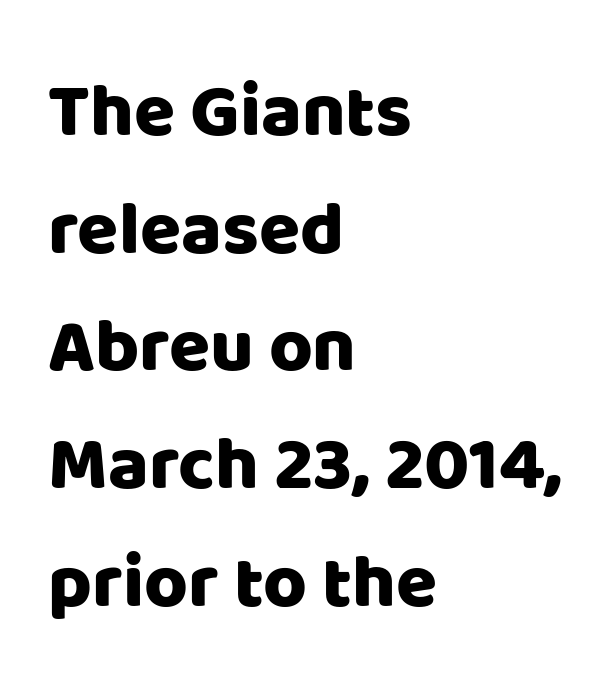
Q: Is the text italic (slanted)? A: No, it is upright.
Q: Is the typeface a serif or a sans-serif typeface? A: Sans-serif.
Q: Is the text underlined? A: No.
Q: How is the paragraph aligned? A: Left-aligned.
Q: Is the spacing between letters normal or unusually wide? A: Normal.
Q: Is the spacing between lines tight, normal or loose? A: Normal.
Q: Width (condensed, normal, or wide)? A: Normal.
Q: Stroke contrast? A: Low.
Q: x-height? A: Large.
Q: Monospaced? A: No.
